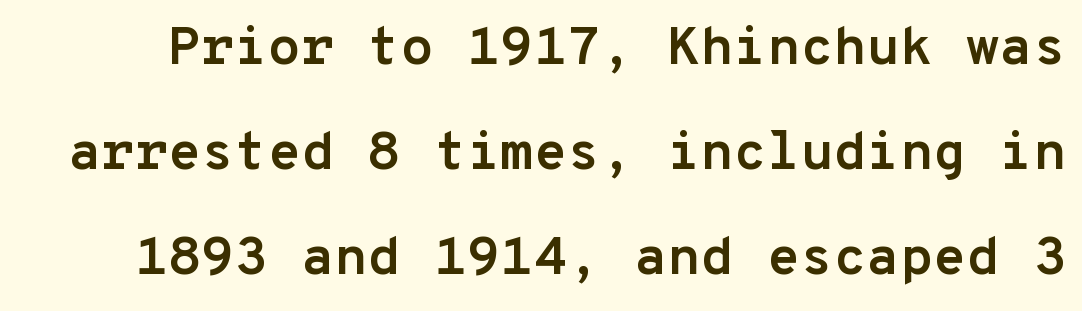
{"serif": "no", "italic": "no", "bold": "yes", "weight": "semibold", "width": "normal", "stroke_contrast": "low", "x_height": "medium", "monospaced": "yes", "underline": "no", "line_spacing": "loose", "line_spacing_ratio": 1.94, "letter_spacing": "normal", "letter_spacing_em": 0.0, "glyph_px": 54}
